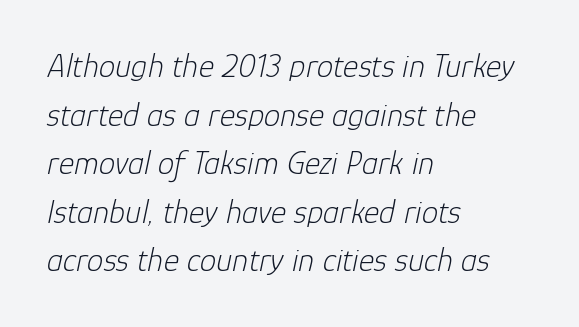
A typesetter would call this leading conventional body-copy spacing. These lines are rendered in a variable-pitch font. Weight: not bold — regular or lighter. Quick note: underline off. These lines stack with their left ends in a neat column.
